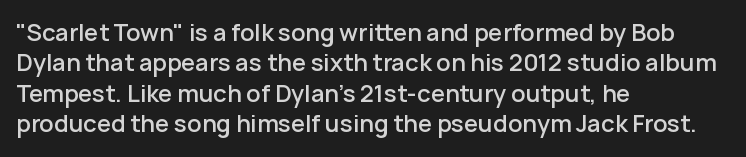
Q: Is the text bold? A: Semi-bold.
Q: Is the text italic (slanted)? A: No, it is upright.
Q: Is the text underlined? A: No.
Q: How is the paragraph aligned? A: Left-aligned.
Q: Is the spacing between letters normal or unusually wide? A: Normal.
Q: Is the spacing between lines tight, normal or loose? A: Normal.
